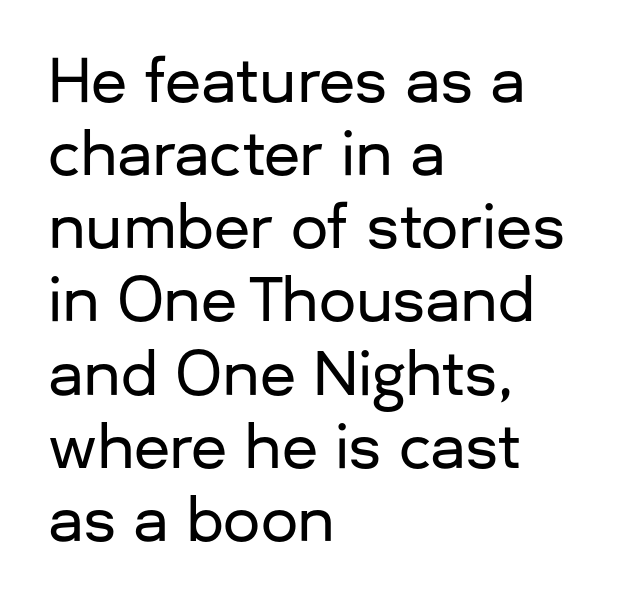
The image shows 59 px sans-serif type, upright; set left-aligned, line spacing 1.24x, normal letter spacing, not underlined; low stroke contrast and a medium x-height.
